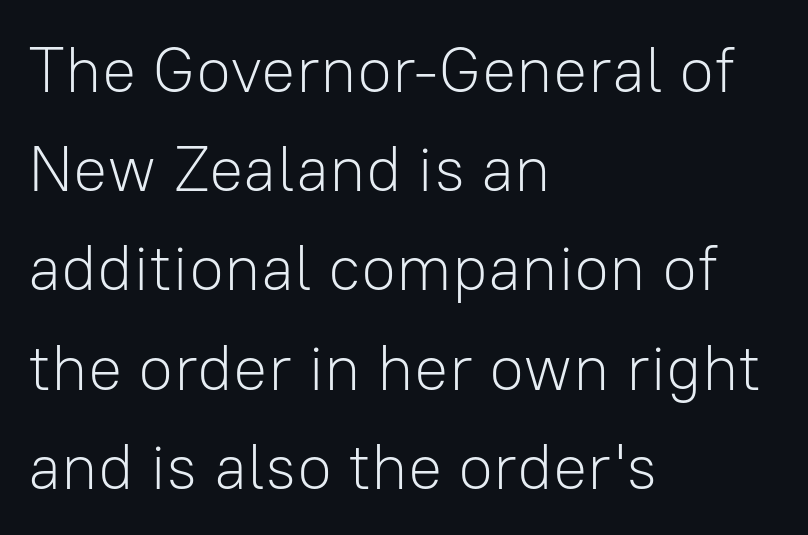
Q: Is the text bold? A: No.
Q: Is the text italic (slanted)? A: No, it is upright.
Q: Is the typeface a serif or a sans-serif typeface? A: Sans-serif.
Q: Is the text underlined? A: No.
Q: How is the paragraph aligned? A: Left-aligned.
Q: Is the spacing between letters normal or unusually wide? A: Normal.
Q: Is the spacing between lines tight, normal or loose? A: Normal.
Q: Width (condensed, normal, or wide)? A: Normal.
Q: Stroke contrast? A: Low.
Q: x-height? A: Medium.
Q: Monospaced? A: No.
